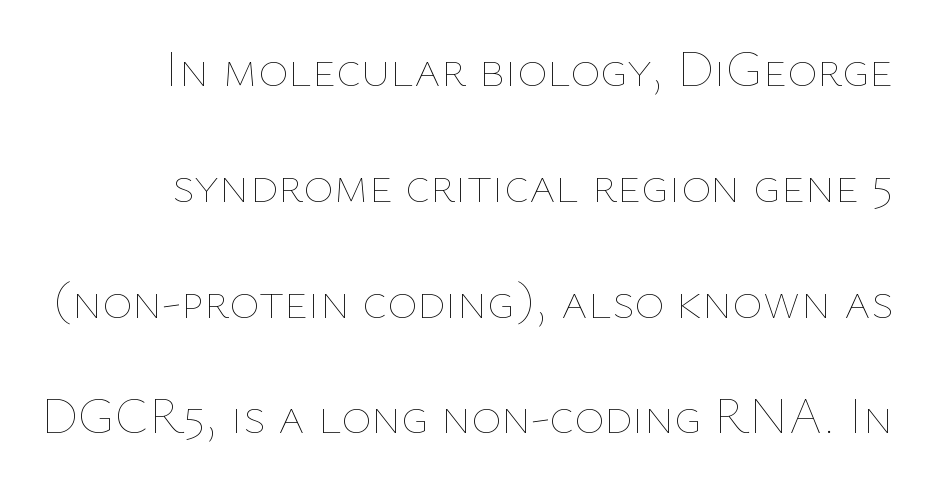
{"italic": "no", "bold": "no", "weight": "thin", "width": "normal", "stroke_contrast": "low", "x_height": "medium", "monospaced": "no", "underline": "no", "line_spacing": "loose", "line_spacing_ratio": 2.27, "letter_spacing": "normal", "letter_spacing_em": 0.0, "glyph_px": 51}
